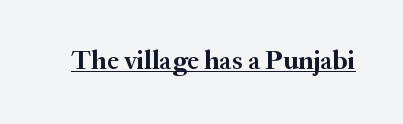
{"italic": "no", "bold": "yes", "underline": "yes", "letter_spacing": "normal", "letter_spacing_em": 0.0, "glyph_px": 27}
